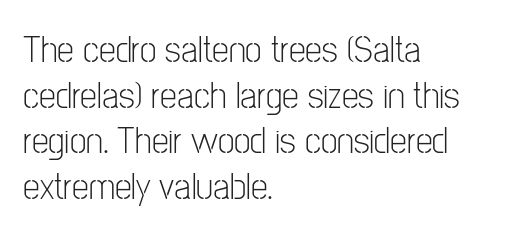
The image shows 38 px light, condensed sans-serif type, upright; set left-aligned, line spacing 1.2x, normal letter spacing, not underlined; low stroke contrast and a medium x-height.
